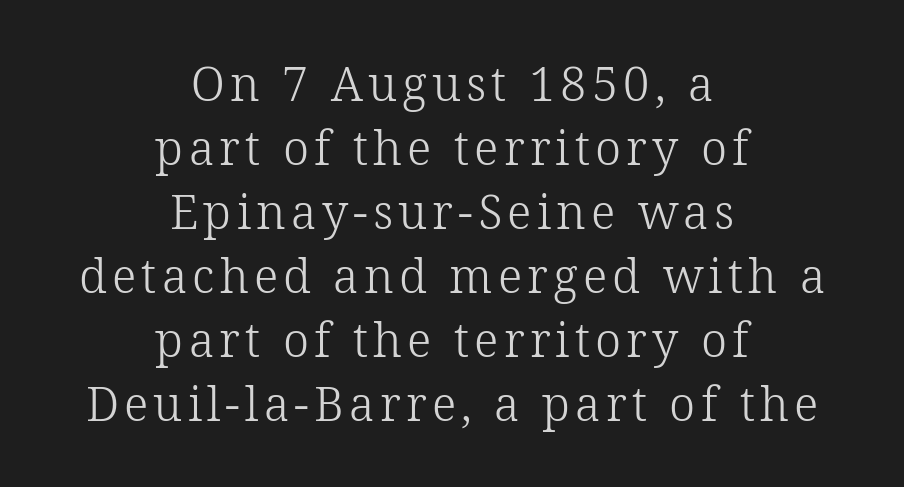
Visually the block forms a symmetrical silhouette, jagged on both flanks. Proportional: the letters do not fall into vertical columns. Check where the strokes stop: tiny serifs finish them off. The baseline area is clear.
